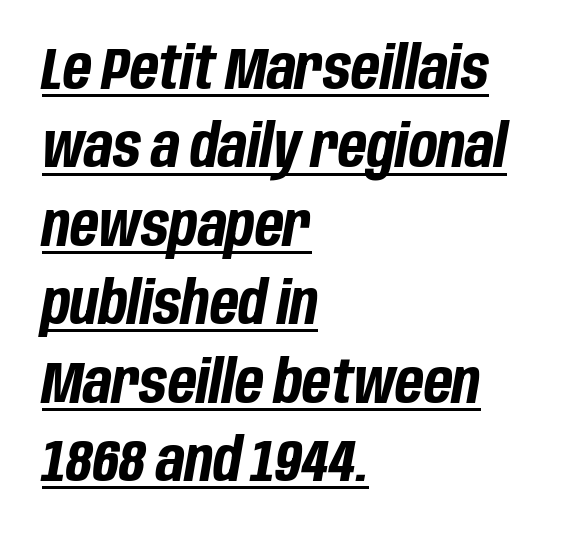
{"italic": "yes", "lean": "right", "slant_degrees": 10, "bold": "yes", "weight": "bold", "width": "condensed", "stroke_contrast": "low", "x_height": "large", "monospaced": "no", "underline": "yes", "align": "left", "line_spacing": "normal", "line_spacing_ratio": 1.33, "letter_spacing": "normal", "letter_spacing_em": 0.0, "glyph_px": 59}
